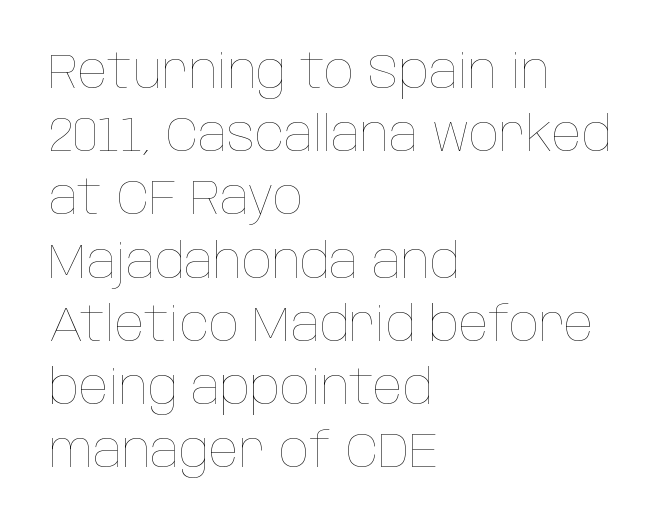
{"italic": "no", "bold": "no", "weight": "thin", "width": "condensed", "stroke_contrast": "low", "x_height": "large", "monospaced": "no", "underline": "no", "align": "left", "line_spacing": "normal", "line_spacing_ratio": 1.29, "letter_spacing": "normal", "letter_spacing_em": 0.0, "glyph_px": 49}
